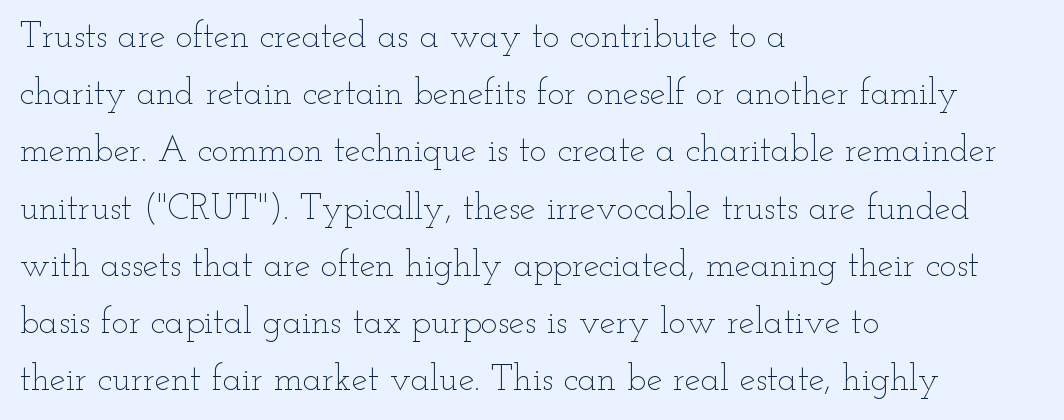
Q: Is the text bold? A: No.
Q: Is the text italic (slanted)? A: No, it is upright.
Q: Is the text underlined? A: No.
Q: How is the paragraph aligned? A: Left-aligned.
Q: Is the spacing between letters normal or unusually wide? A: Normal.
Q: Is the spacing between lines tight, normal or loose? A: Normal.
Q: Width (condensed, normal, or wide)? A: Wide.
Q: Stroke contrast? A: Low.
Q: x-height? A: Small.
Q: Monospaced? A: No.
